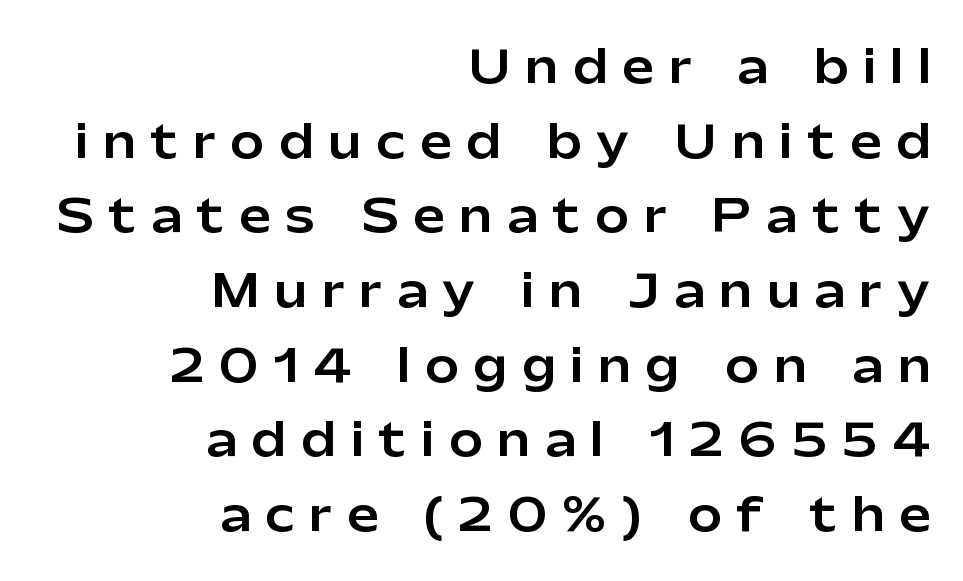
The letters stand upright; this is a roman face. No feet cap the strokes, marking this as sans-serif type. Character widths vary here, with narrow letters taking less room than wide ones. The passage shown has open, widely tracked lettering throughout. Baseline-to-baseline distance is the conventional proportion of letter height.
